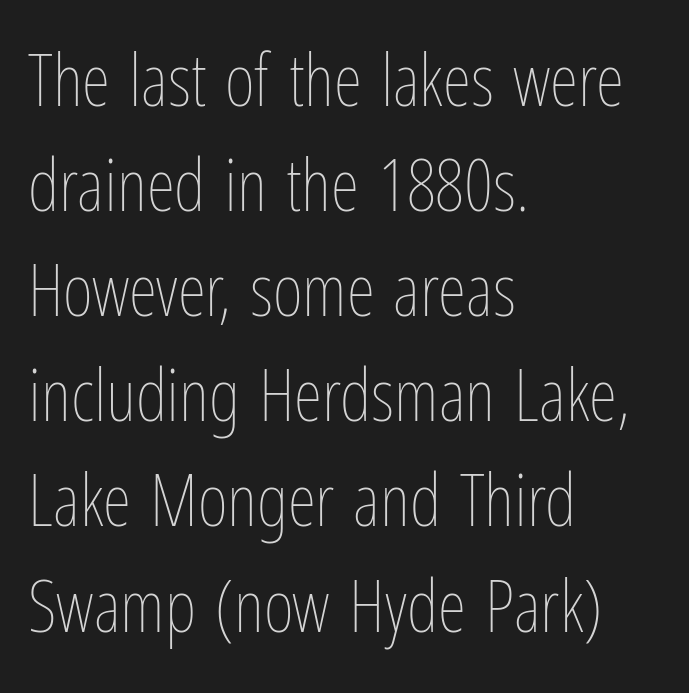
Just letters on the line, the space beneath them empty. A roman cut, with each character standing at attention. The lines sit at an ordinary, default distance from one another. Varying glyph widths throughout — classic text-font behaviour. Letters have the restrained weight of plain body copy at most.
